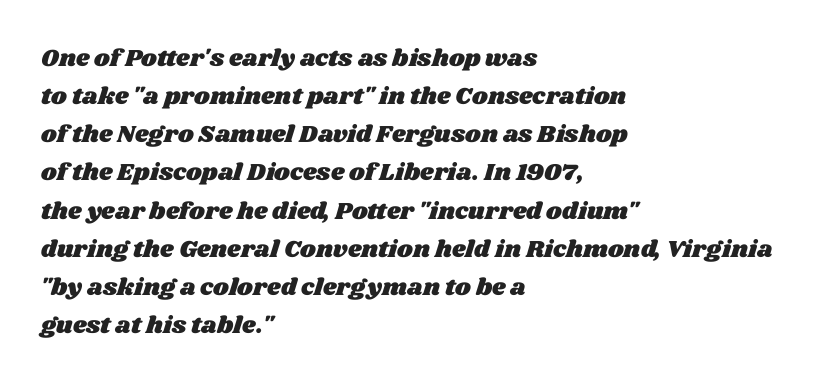
{"underline": "no", "align": "left", "line_spacing": "normal", "line_spacing_ratio": 1.59, "letter_spacing": "normal", "letter_spacing_em": 0.0, "glyph_px": 24}
